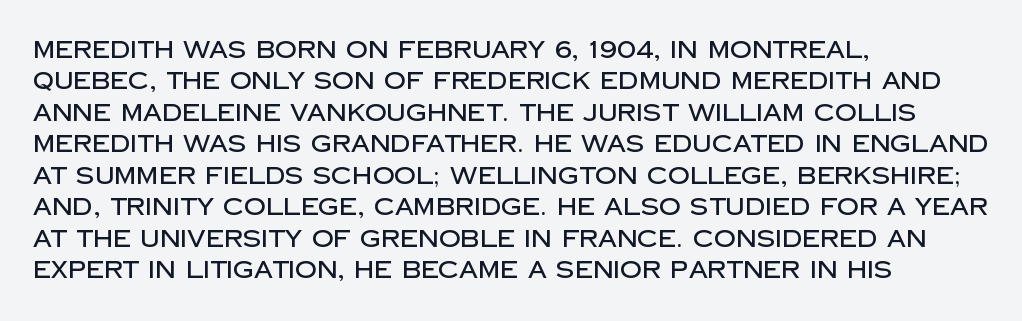
Q: Is the text italic (slanted)? A: No, it is upright.
Q: Is the text underlined? A: No.
Q: How is the paragraph aligned? A: Left-aligned.
Q: Is the spacing between letters normal or unusually wide? A: Normal.
Q: Is the spacing between lines tight, normal or loose? A: Normal.
